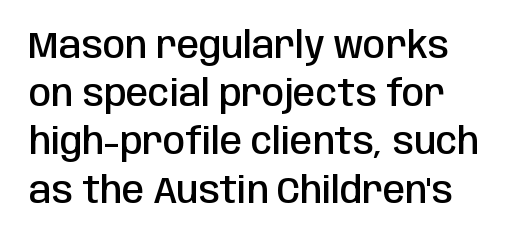
{"serif": "no", "italic": "no", "bold": "semi", "weight": "semibold", "width": "condensed", "stroke_contrast": "low", "x_height": "large", "monospaced": "no", "underline": "no", "line_spacing": "normal", "line_spacing_ratio": 1.34, "letter_spacing": "normal", "letter_spacing_em": 0.0, "glyph_px": 36}
